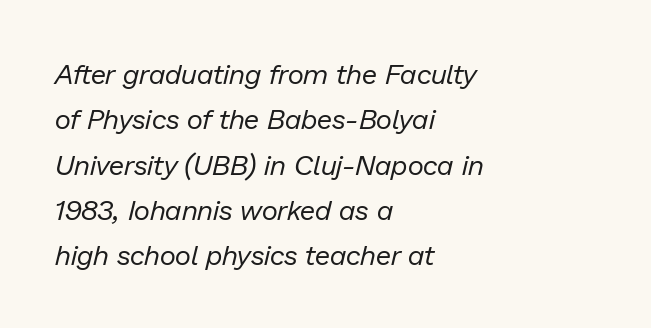
Q: Is the text bold? A: No.
Q: Is the text italic (slanted)? A: Yes, it leans right by about 13 degrees.
Q: Is the text underlined? A: No.
Q: How is the paragraph aligned? A: Left-aligned.
Q: Is the spacing between letters normal or unusually wide? A: Normal.
Q: Is the spacing between lines tight, normal or loose? A: Normal.
Q: Width (condensed, normal, or wide)? A: Normal.
Q: Stroke contrast? A: Low.
Q: x-height? A: Medium.
Q: Monospaced? A: No.
